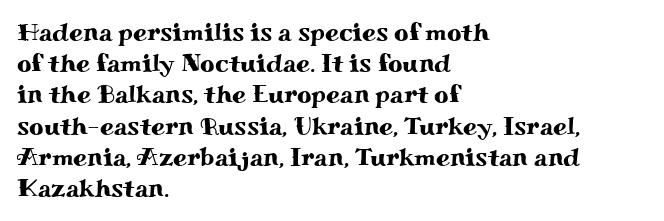
{"italic": "no", "underline": "no", "align": "left", "line_spacing": "normal", "line_spacing_ratio": 1.25, "letter_spacing": "normal", "letter_spacing_em": 0.0, "glyph_px": 25}
